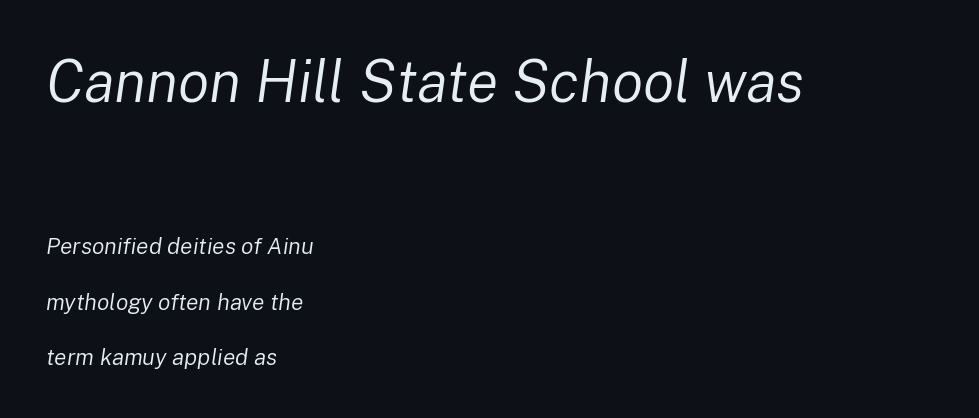
{"italic": "yes", "lean": "right", "slant_degrees": 8, "bold": "no", "weight": "regular", "width": "normal", "stroke_contrast": "low", "x_height": "medium", "monospaced": "no", "underline": "no", "align": "left", "line_spacing": "loose", "line_spacing_ratio": 2.41, "letter_spacing": "normal", "letter_spacing_em": 0.0, "larger_block": "first", "size_ratio": 2.52, "glyph_px": 58}
